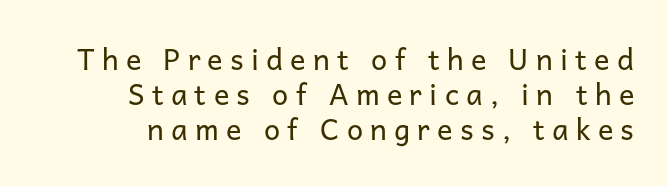
{"serif": "no", "italic": "no", "bold": "no", "weight": "regular", "width": "normal", "stroke_contrast": "low", "x_height": "medium", "monospaced": "no", "underline": "no", "align": "right", "line_spacing_ratio": 1.2, "letter_spacing": "wide", "letter_spacing_em": 0.25, "glyph_px": 29}
